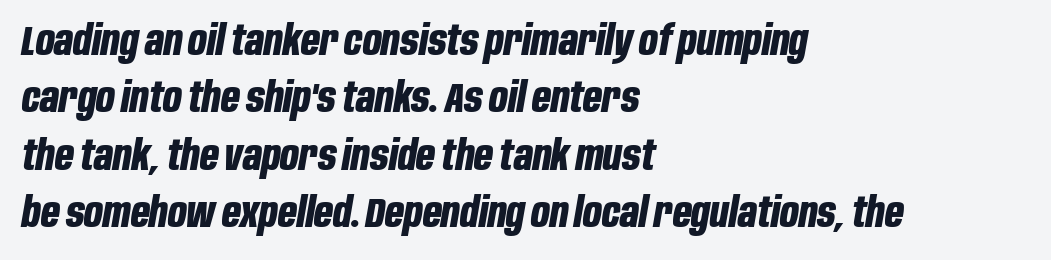
Q: Is the text bold? A: Yes.
Q: Is the text italic (slanted)? A: Yes, it leans right by about 10 degrees.
Q: Is the text underlined? A: No.
Q: How is the paragraph aligned? A: Left-aligned.
Q: Is the spacing between letters normal or unusually wide? A: Normal.
Q: Is the spacing between lines tight, normal or loose? A: Normal.
Q: Width (condensed, normal, or wide)? A: Condensed.
Q: Stroke contrast? A: Low.
Q: x-height? A: Large.
Q: Monospaced? A: No.
